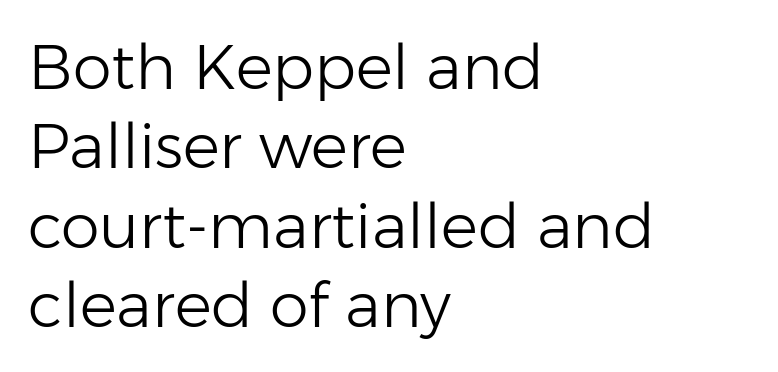
The image shows 62 px light sans-serif type, upright; set left-aligned, normal line spacing (1.28x), normal letter spacing, not underlined; low stroke contrast and a medium x-height.
